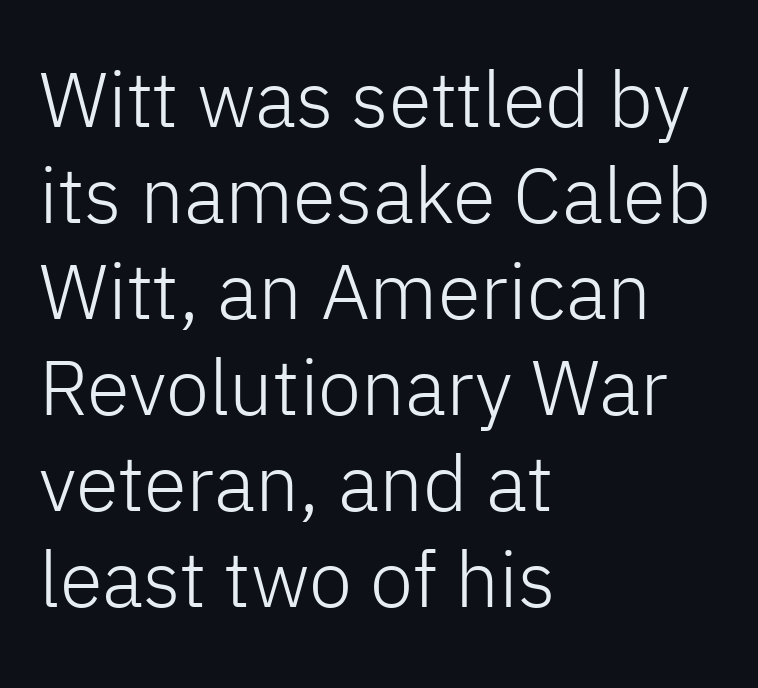
No chunkiness to these letters — they're not bold. Notice how the passage keeps a crisp vertical edge on the left only. This is roman type, the default non-slanted kind. Each row of text sits above clean, open space. The letters carry no serifs — their stems end cleanly without finishing strokes. The gaps between neighbouring characters are ordinary and unremarkable.
